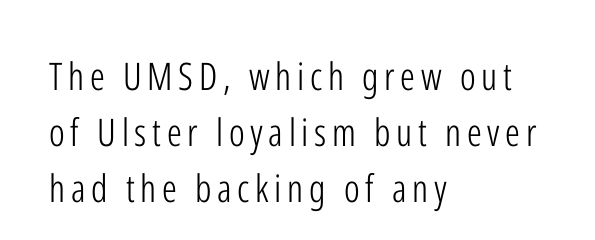
Q: Is the text bold? A: No.
Q: Is the text italic (slanted)? A: No, it is upright.
Q: Is the typeface a serif or a sans-serif typeface? A: Sans-serif.
Q: Is the text underlined? A: No.
Q: How is the paragraph aligned? A: Left-aligned.
Q: Is the spacing between lines tight, normal or loose? A: Normal.
Q: Width (condensed, normal, or wide)? A: Condensed.
Q: Stroke contrast? A: Low.
Q: x-height? A: Medium.
Q: Monospaced? A: No.
